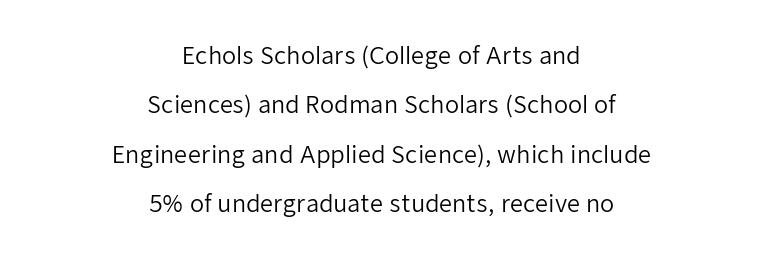
The image shows 23 px text type, upright; set centered, loose line spacing (2.15x), normal letter spacing, not underlined.
